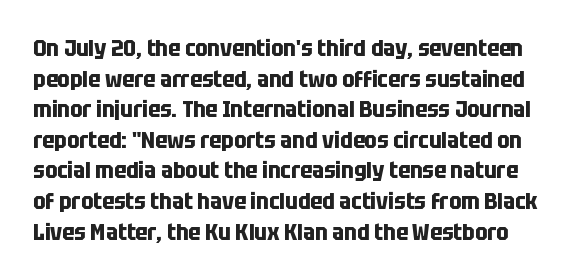
Q: Is the text bold? A: Yes.
Q: Is the text italic (slanted)? A: No, it is upright.
Q: Is the text underlined? A: No.
Q: Is the spacing between letters normal or unusually wide? A: Normal.
Q: Is the spacing between lines tight, normal or loose? A: Normal.
